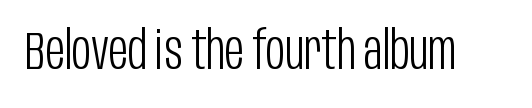
Regarding serifs, this sample does without them. Spacing verdict: proportional, widths tailored to each character. Notice how the stems are strictly vertical — no italics here. Descenders hang freely into open space. Standard letterfit; no display-style spreading of the glyphs.
